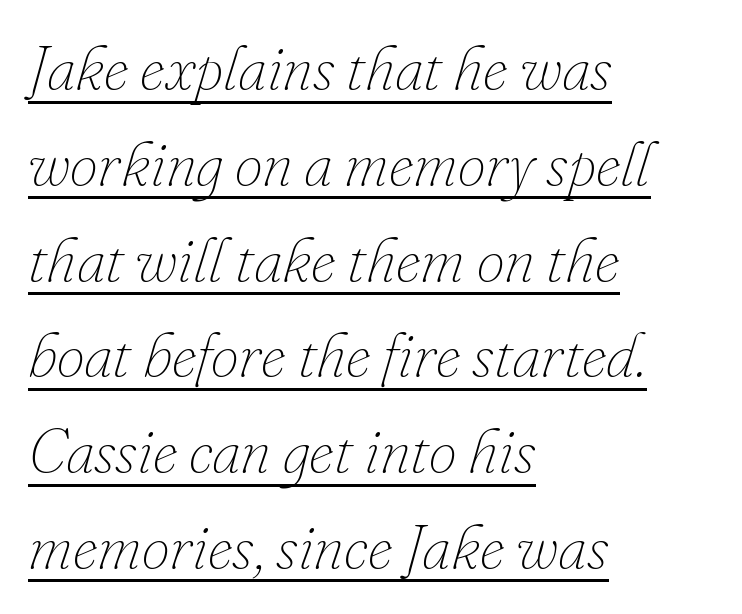
{"italic": "yes", "lean": "right", "slant_degrees": 16, "bold": "no", "weight": "thin", "width": "normal", "stroke_contrast": "low", "x_height": "small", "monospaced": "no", "underline": "yes", "align": "left", "line_spacing": "normal", "line_spacing_ratio": 1.52, "letter_spacing": "normal", "letter_spacing_em": 0.0, "glyph_px": 63}
